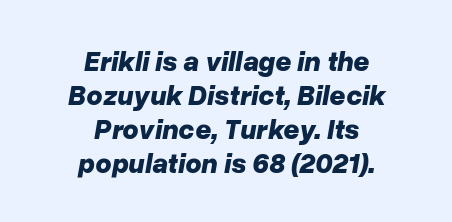
The image shows 28 px bold type, italic (leaning right); set centered, line spacing 1.21x, normal letter spacing, not underlined; low stroke contrast and a medium x-height.
